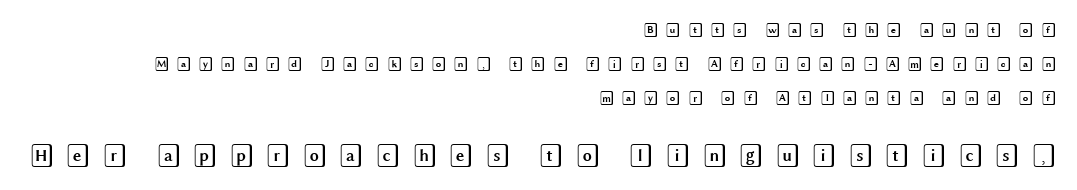
Caption: upper text group reduced, lower text group enlarged. The space beneath each line is pristine and unruled. This sample trades compactness for vertical openness between lines. Look at the tracking — it's clearly loosened, letters drifting apart.
